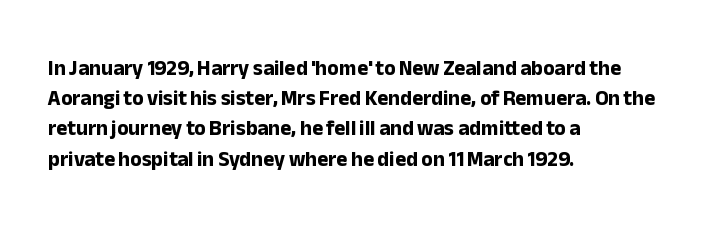
Q: Is the text bold? A: Yes.
Q: Is the text italic (slanted)? A: No, it is upright.
Q: Is the text underlined? A: No.
Q: How is the paragraph aligned? A: Left-aligned.
Q: Is the spacing between letters normal or unusually wide? A: Normal.
Q: Is the spacing between lines tight, normal or loose? A: Normal.
